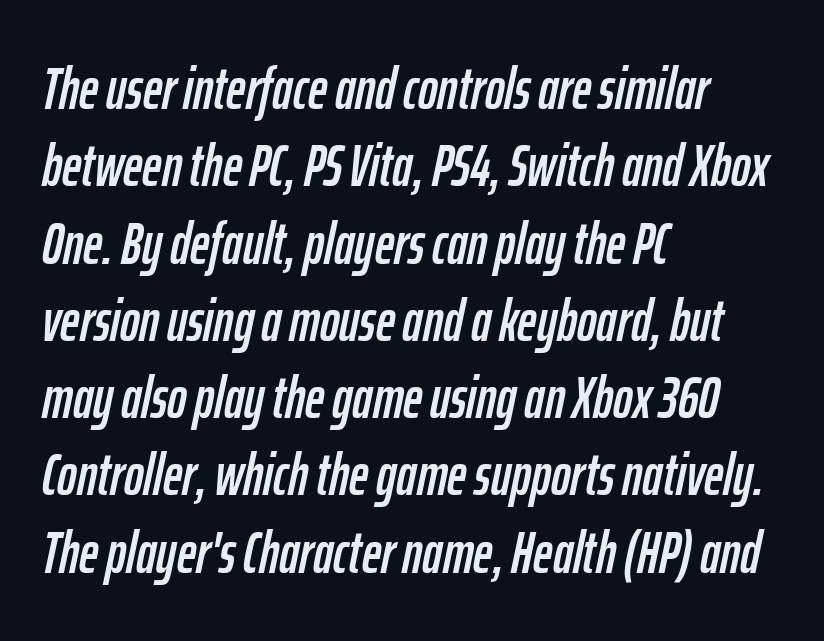
Does the lettering tilt? It does — this is italic. Character widths vary here, with narrow letters taking less room than wide ones. Leftover space on each line is placed entirely after the last word. The strip under each line holds only bare page. How are the letters spaced? Ordinarily, with no added tracking.
